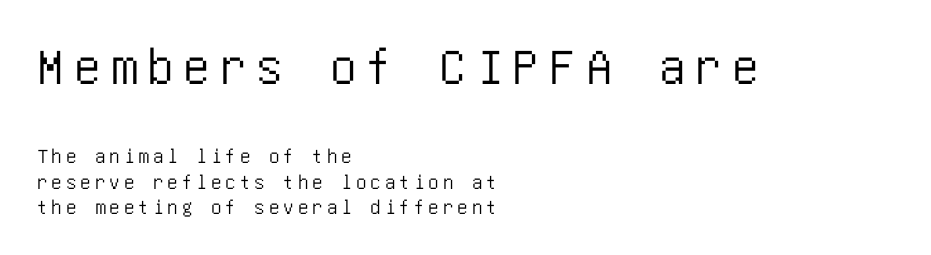
{"serif": "no", "italic": "no", "width": "condensed", "stroke_contrast": "low", "x_height": "large", "underline": "no", "align": "left", "line_spacing_ratio": 1.22, "larger_block": "first", "size_ratio": 2.52, "glyph_px": 53}
